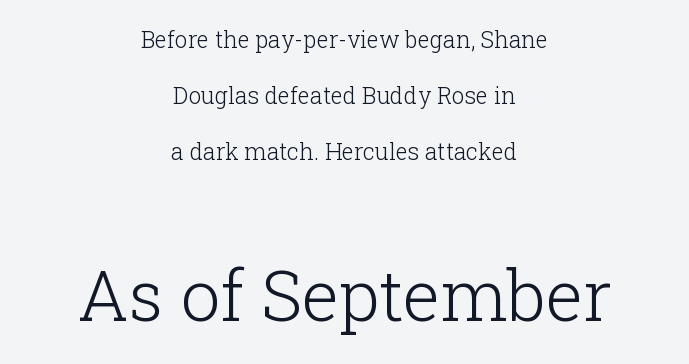
The image shows 70 px light serif type, upright; set centered, loose line spacing (2.44x), normal letter spacing, not underlined; the second (bottom) block is 3.04x larger; low stroke contrast and a medium x-height.
